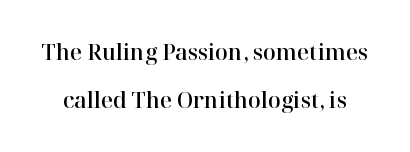
How are the letters spaced? Ordinarily, with no added tracking. The specimen omits any rule beneath the text block's lines. Upright lettering throughout. Leading is clearly above the norm, producing a sparse column.
